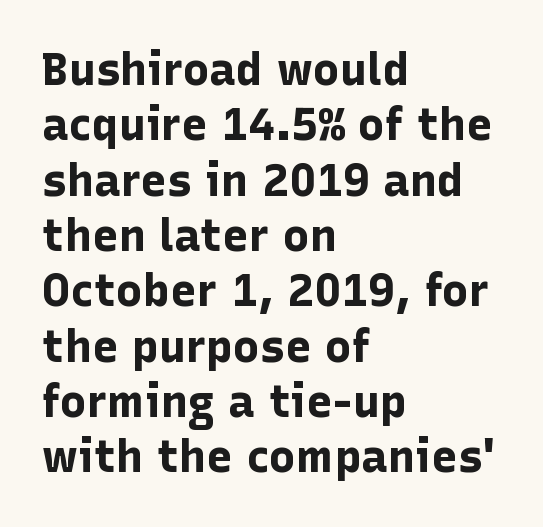
Q: Is the text bold? A: Yes.
Q: Is the text italic (slanted)? A: No, it is upright.
Q: Is the typeface a serif or a sans-serif typeface? A: Sans-serif.
Q: Is the text underlined? A: No.
Q: How is the paragraph aligned? A: Left-aligned.
Q: Is the spacing between letters normal or unusually wide? A: Normal.
Q: Width (condensed, normal, or wide)? A: Normal.
Q: Stroke contrast? A: Low.
Q: x-height? A: Medium.
Q: Monospaced? A: No.
